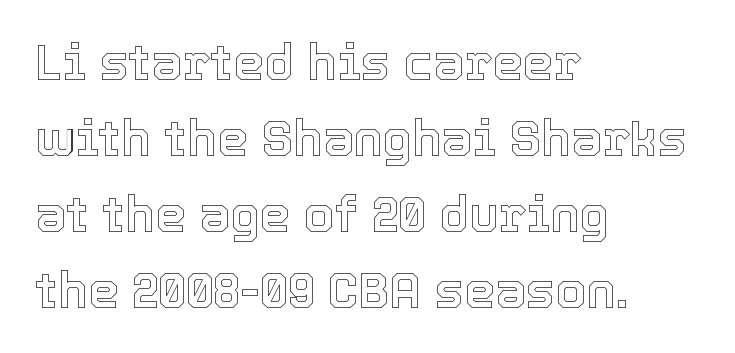
The image shows 49 px text type, upright; set left-aligned, normal line spacing (1.55x), normal letter spacing, not underlined; a medium x-height.
